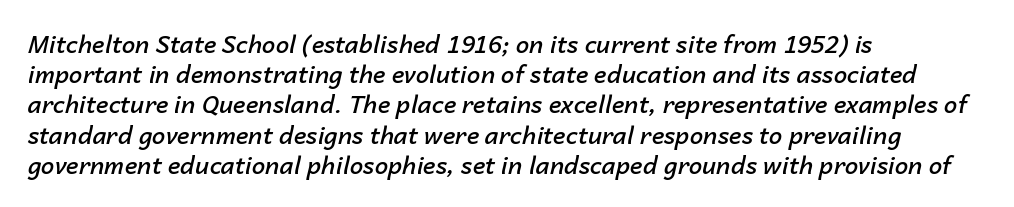
{"italic": "yes", "lean": "right", "slant_degrees": 14, "bold": "semi", "underline": "no", "align": "left", "line_spacing": "normal", "line_spacing_ratio": 1.26, "letter_spacing": "normal", "letter_spacing_em": 0.0, "glyph_px": 24}
